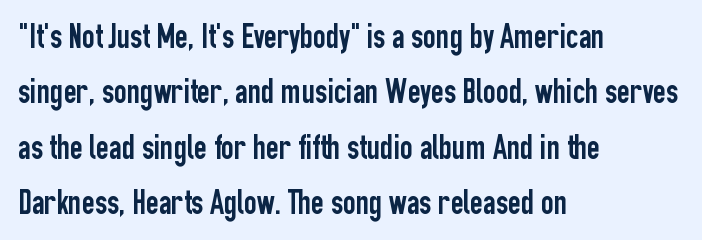
The image shows 35 px condensed sans-serif type, upright; set left-aligned, normal line spacing (1.58x), normal letter spacing, not underlined; low stroke contrast and a medium x-height.
